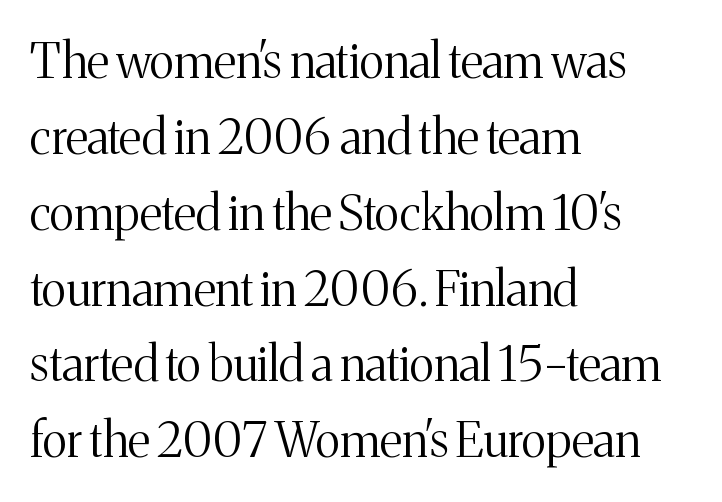
{"serif": "yes", "italic": "no", "bold": "no", "weight": "light", "width": "normal", "stroke_contrast": "medium", "x_height": "medium", "monospaced": "no", "underline": "no", "align": "left", "line_spacing": "normal", "line_spacing_ratio": 1.58, "letter_spacing": "normal", "letter_spacing_em": 0.0, "glyph_px": 48}
